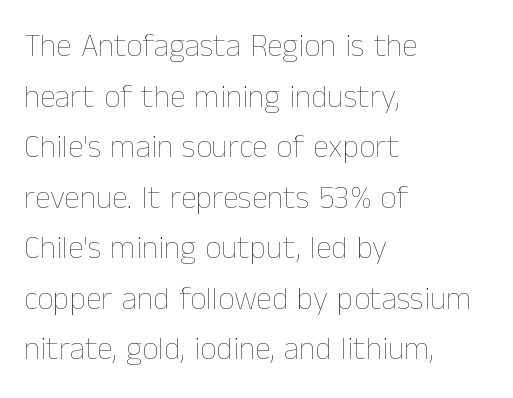
Look at the tracking — it's just the regular setting, nothing added. Layout note: lines flush left. This sample keeps an unexceptional amount of space between lines. Looks like regular typesetting: each glyph gets only the width it needs.
